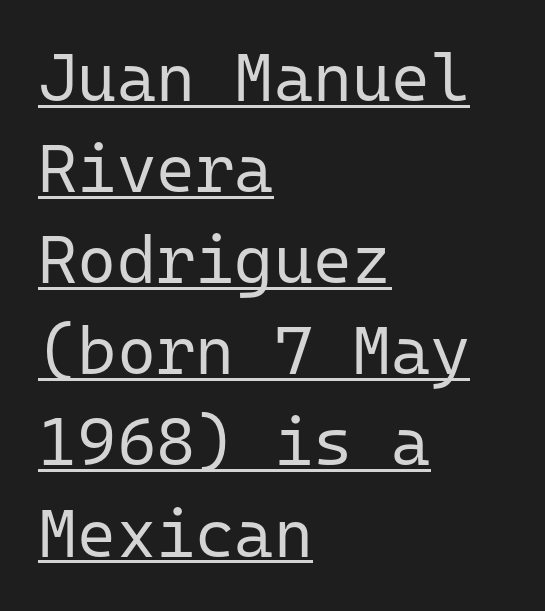
Q: Is the text bold? A: No.
Q: Is the text italic (slanted)? A: No, it is upright.
Q: Is the typeface a serif or a sans-serif typeface? A: Sans-serif.
Q: Is the text underlined? A: Yes.
Q: How is the paragraph aligned? A: Left-aligned.
Q: Is the spacing between letters normal or unusually wide? A: Normal.
Q: Is the spacing between lines tight, normal or loose? A: Normal.
Q: Width (condensed, normal, or wide)? A: Normal.
Q: Stroke contrast? A: Low.
Q: x-height? A: Medium.
Q: Monospaced? A: Yes.
